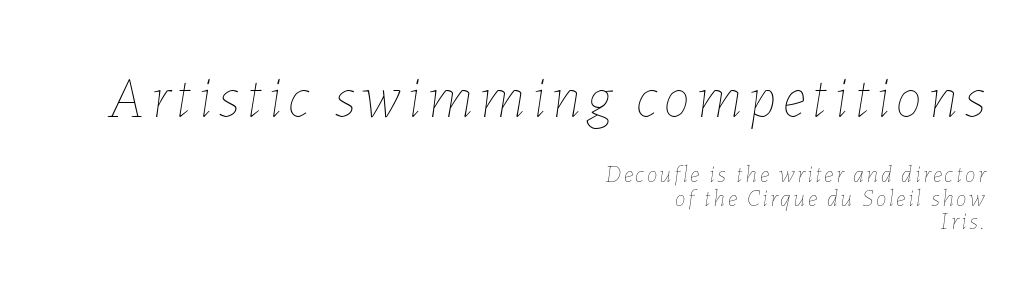
{"italic": "yes", "lean": "right", "slant_degrees": 7, "bold": "no", "weight": "thin", "width": "normal", "stroke_contrast": "low", "x_height": "medium", "monospaced": "no", "underline": "no", "align": "right", "line_spacing": "tight", "line_spacing_ratio": 0.98, "larger_block": "first", "size_ratio": 2.46, "glyph_px": 59}
